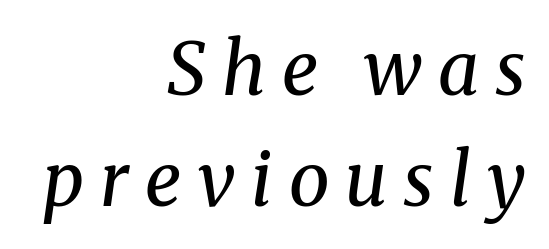
Q: Is the text bold? A: No.
Q: Is the text italic (slanted)? A: Yes, it leans right by about 8 degrees.
Q: Is the typeface a serif or a sans-serif typeface? A: Serif.
Q: Is the text underlined? A: No.
Q: How is the paragraph aligned? A: Right-aligned.
Q: Is the spacing between letters normal or unusually wide? A: Unusually wide.
Q: Is the spacing between lines tight, normal or loose? A: Normal.
Q: Width (condensed, normal, or wide)? A: Normal.
Q: Stroke contrast? A: Medium.
Q: x-height? A: Medium.
Q: Monospaced? A: No.
